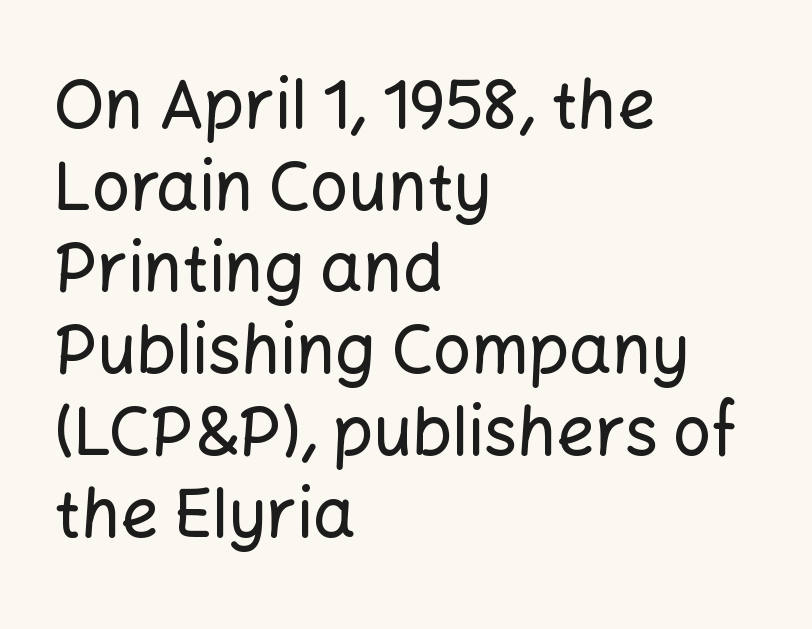
The image shows 67 px sans-serif type, upright; set left-aligned, line spacing 1.22x, normal letter spacing, not underlined; low stroke contrast and a medium x-height.
